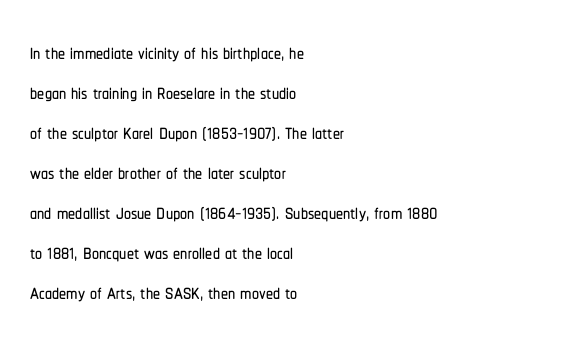
Each row of text sits above clean, open space. Interline gaps are of average width in this sample. Classification — sans serif. The face used here is rendered with its standard letterfit.
